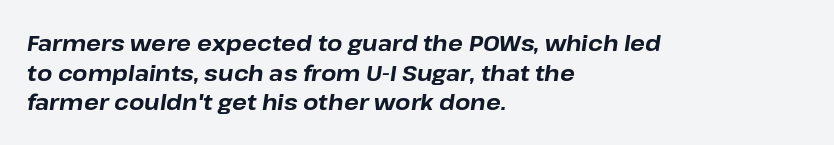
Quick note: underline off. A student would call this left alignment; a typographer would say flush left, rag right. The specimen reads as italic at a glance. The gaps between neighbouring characters are ordinary and unremarkable.
